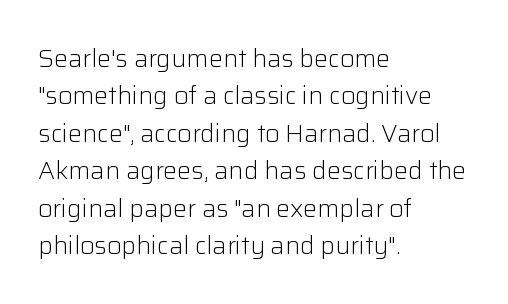
{"italic": "no", "bold": "no", "underline": "no", "align": "left", "line_spacing": "normal", "line_spacing_ratio": 1.5, "letter_spacing": "normal", "letter_spacing_em": 0.0, "glyph_px": 25}
